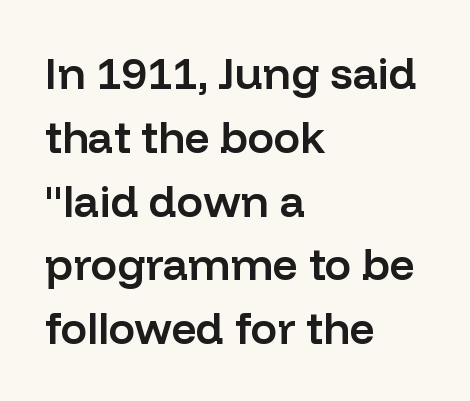
The image shows 44 px semibold sans-serif type, upright; set left-aligned, normal line spacing (1.45x), normal letter spacing, not underlined; low stroke contrast and a medium x-height.
